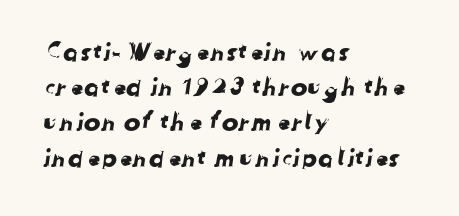
{"underline": "no", "align": "left", "line_spacing": "normal", "line_spacing_ratio": 1.41, "letter_spacing": "normal", "letter_spacing_em": 0.0, "glyph_px": 25}
